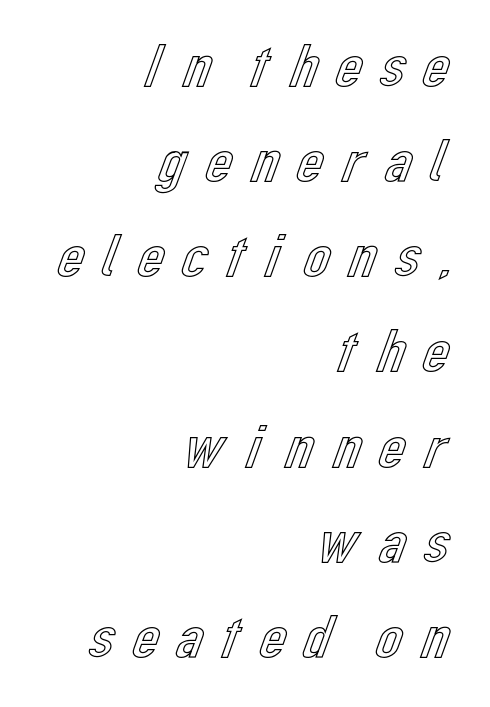
Quick note: interline space is typical. This sample has the flowing, uneven cadence of proportional lettering. The specimen omits any rule beneath the text block's lines.
